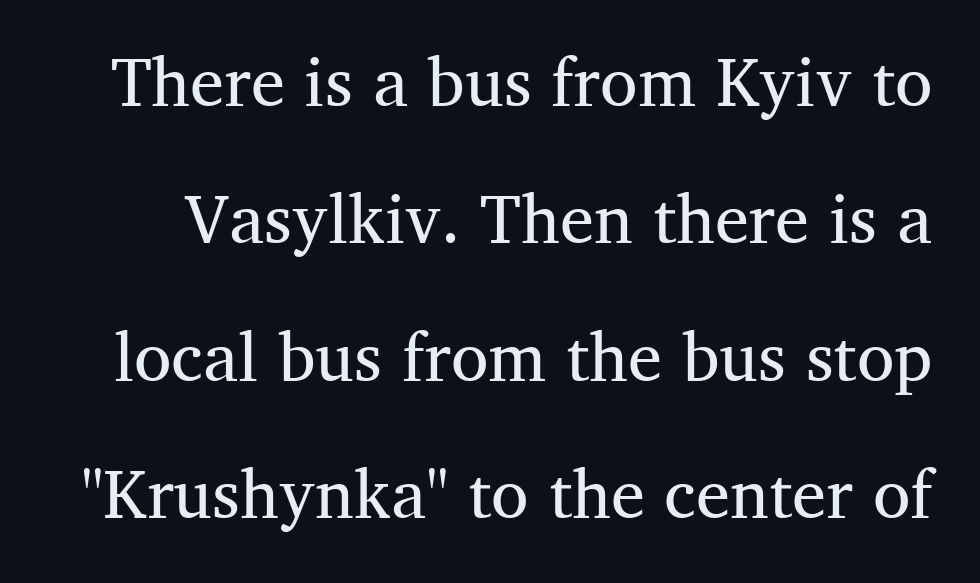
Q: Is the text bold? A: No.
Q: Is the text italic (slanted)? A: No, it is upright.
Q: Is the typeface a serif or a sans-serif typeface? A: Serif.
Q: Is the text underlined? A: No.
Q: Is the spacing between letters normal or unusually wide? A: Normal.
Q: Is the spacing between lines tight, normal or loose? A: Loose.
Q: Width (condensed, normal, or wide)? A: Normal.
Q: Stroke contrast? A: Medium.
Q: x-height? A: Medium.
Q: Monospaced? A: No.
